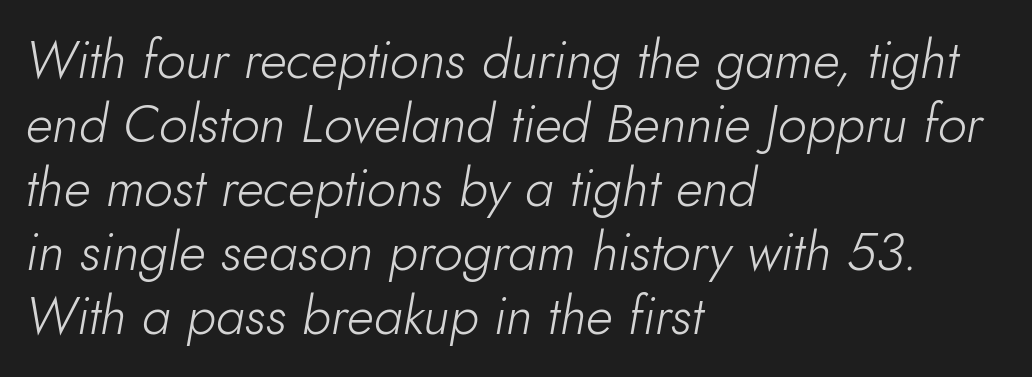
Check the space under the baseline: it is left empty. The rendering anchors every line to the left-hand side. Think of a printed novel: that variable character pitch is what you see here. Default kerning and tracking; the words read as compact shapes.
